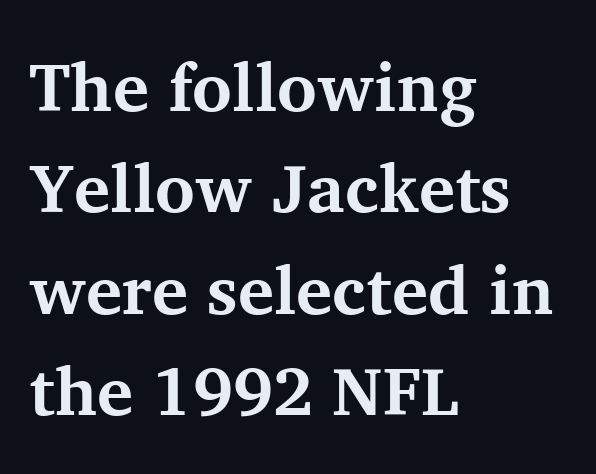
{"serif": "yes", "italic": "no", "bold": "yes", "weight": "bold", "width": "normal", "stroke_contrast": "medium", "x_height": "medium", "monospaced": "no", "underline": "no", "align": "left", "line_spacing": "normal", "line_spacing_ratio": 1.49, "letter_spacing": "normal", "letter_spacing_em": 0.0, "glyph_px": 68}
